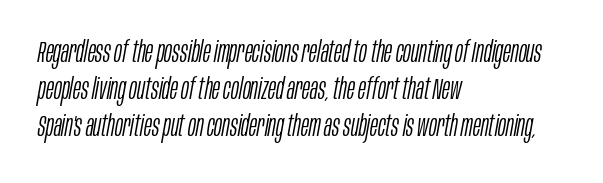
Q: Is the text bold? A: No.
Q: Is the text italic (slanted)? A: Yes, it leans right by about 10 degrees.
Q: Is the text underlined? A: No.
Q: How is the paragraph aligned? A: Left-aligned.
Q: Is the spacing between letters normal or unusually wide? A: Normal.
Q: Width (condensed, normal, or wide)? A: Condensed.
Q: Stroke contrast? A: Low.
Q: x-height? A: Large.
Q: Monospaced? A: No.
